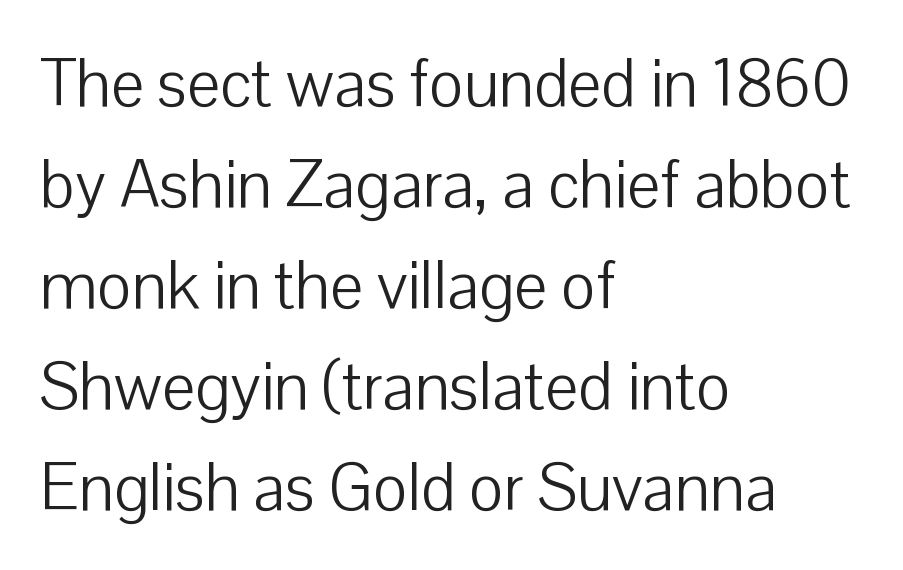
Q: Is the text bold? A: No.
Q: Is the text italic (slanted)? A: No, it is upright.
Q: Is the typeface a serif or a sans-serif typeface? A: Sans-serif.
Q: Is the text underlined? A: No.
Q: How is the paragraph aligned? A: Left-aligned.
Q: Is the spacing between letters normal or unusually wide? A: Normal.
Q: Is the spacing between lines tight, normal or loose? A: Normal.
Q: Width (condensed, normal, or wide)? A: Normal.
Q: Stroke contrast? A: Low.
Q: x-height? A: Medium.
Q: Monospaced? A: No.
